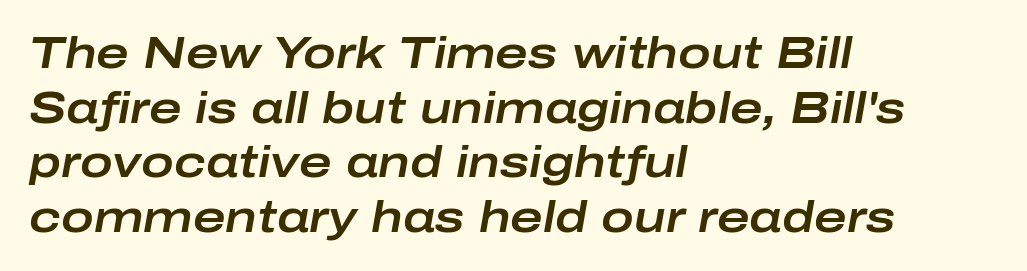
The image shows 44 px wide type, italic (leaning right); set left-aligned, line spacing 1.24x, normal letter spacing, not underlined; low stroke contrast and a medium x-height.
